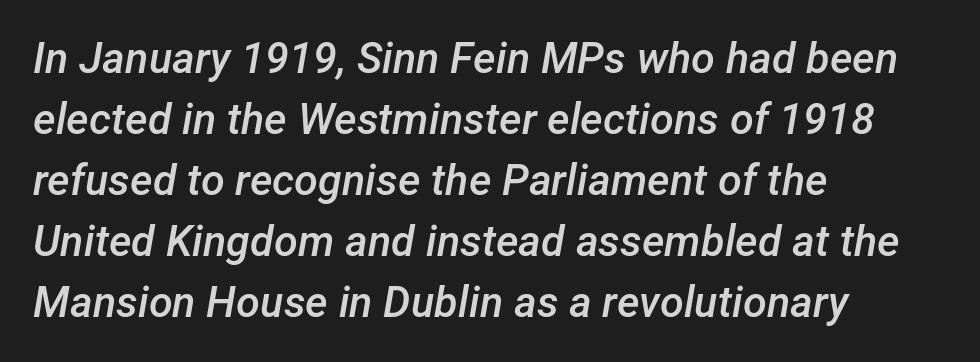
The image shows 43 px semibold type, italic (leaning right); set left-aligned, normal line spacing (1.42x), normal letter spacing, not underlined; low stroke contrast and a medium x-height.
